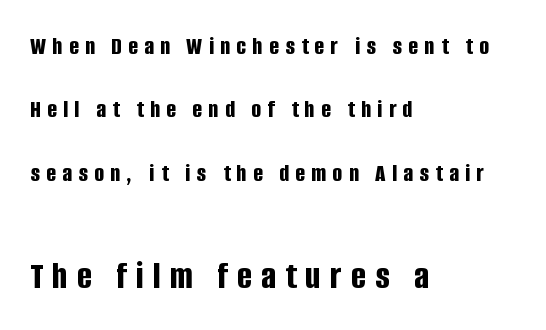
Q: Is the text bold? A: Yes.
Q: Is the text italic (slanted)? A: No, it is upright.
Q: Is the typeface a serif or a sans-serif typeface? A: Sans-serif.
Q: Is the text underlined? A: No.
Q: How is the paragraph aligned? A: Left-aligned.
Q: Is the spacing between letters normal or unusually wide? A: Unusually wide.
Q: Is the spacing between lines tight, normal or loose? A: Loose.
Q: Which block of text is set in a larger size, the first (top) or the second (bottom)? A: The second (bottom) one.
Q: Width (condensed, normal, or wide)? A: Condensed.
Q: Stroke contrast? A: Low.
Q: x-height? A: Large.
Q: Monospaced? A: No.
